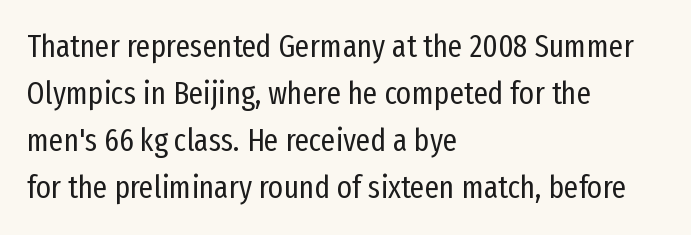
Q: Is the text bold? A: No.
Q: Is the text italic (slanted)? A: No, it is upright.
Q: Is the typeface a serif or a sans-serif typeface? A: Sans-serif.
Q: Is the text underlined? A: No.
Q: How is the paragraph aligned? A: Left-aligned.
Q: Is the spacing between letters normal or unusually wide? A: Normal.
Q: Is the spacing between lines tight, normal or loose? A: Normal.
Q: Width (condensed, normal, or wide)? A: Condensed.
Q: Stroke contrast? A: Low.
Q: x-height? A: Medium.
Q: Monospaced? A: No.
